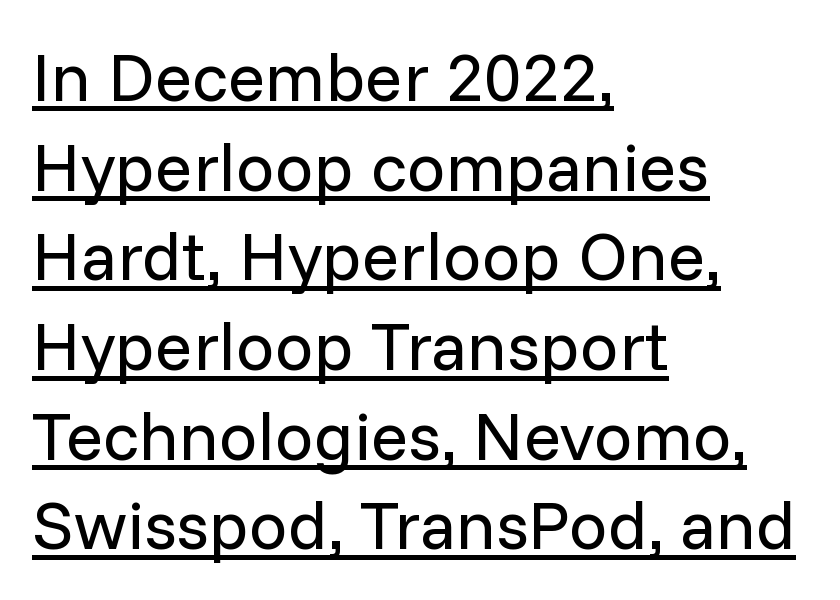
The image shows 69 px regular-weight sans-serif type, upright; set left-aligned, normal line spacing (1.3x), normal letter spacing, underlined; low stroke contrast and a medium x-height.
